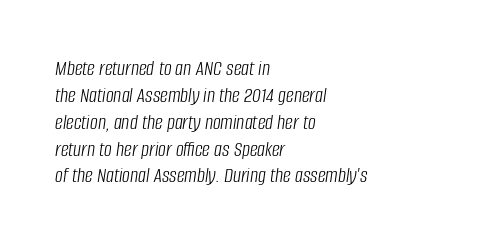
Stroke thickness stays within the range of a standard reading face or lighter. Is the block centered? No — it sits flush against the left margin. Descenders are the only things crossing below the line. Between one letter and the next there's only the usual sliver of space.
